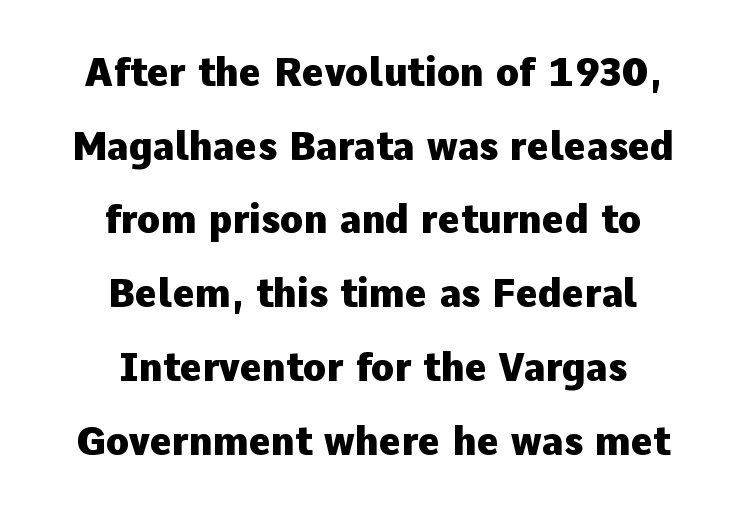
{"serif": "no", "italic": "no", "bold": "yes", "weight": "heavy", "width": "normal", "stroke_contrast": "low", "x_height": "medium", "monospaced": "no", "underline": "no", "align": "center", "line_spacing": "loose", "line_spacing_ratio": 1.94, "letter_spacing": "normal", "letter_spacing_em": 0.0, "glyph_px": 38}
